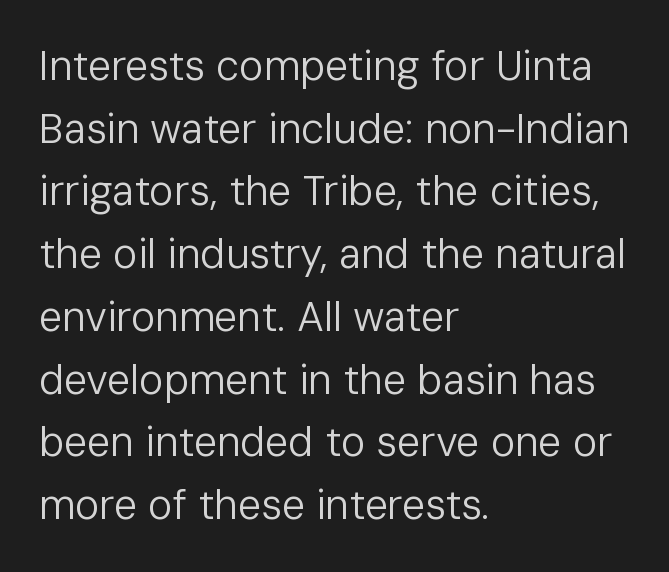
The image shows 41 px regular-weight sans-serif type, upright; set left-aligned, normal line spacing (1.53x), normal letter spacing, not underlined; low stroke contrast and a medium x-height.
